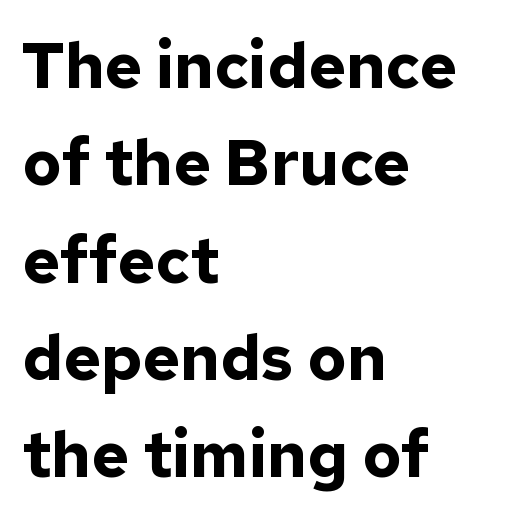
Q: Is the text bold? A: Yes.
Q: Is the text italic (slanted)? A: No, it is upright.
Q: Is the typeface a serif or a sans-serif typeface? A: Sans-serif.
Q: Is the text underlined? A: No.
Q: How is the paragraph aligned? A: Left-aligned.
Q: Is the spacing between letters normal or unusually wide? A: Normal.
Q: Is the spacing between lines tight, normal or loose? A: Normal.
Q: Width (condensed, normal, or wide)? A: Normal.
Q: Stroke contrast? A: Low.
Q: x-height? A: Medium.
Q: Monospaced? A: No.
